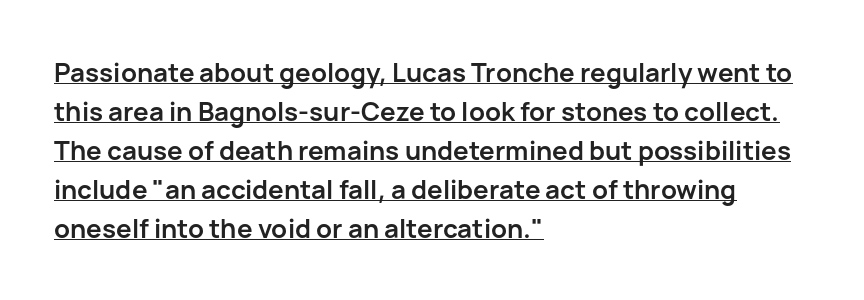
Q: Is the text bold? A: Yes.
Q: Is the text italic (slanted)? A: No, it is upright.
Q: Is the text underlined? A: Yes.
Q: How is the paragraph aligned? A: Left-aligned.
Q: Is the spacing between letters normal or unusually wide? A: Normal.
Q: Is the spacing between lines tight, normal or loose? A: Normal.
